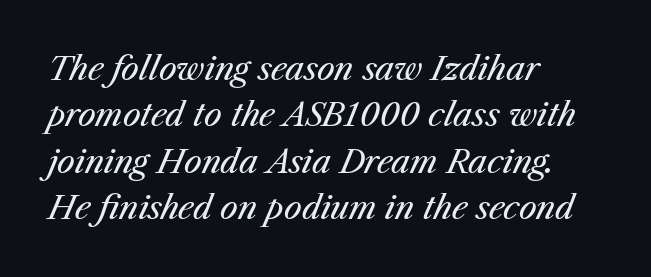
Is the block centered? No — it sits flush against the left margin. Vertical spacing — default. It's the slanting kind of type. Here the glyphs are tracked normally, forming tight word shapes. A bare baseline throughout the passage.
